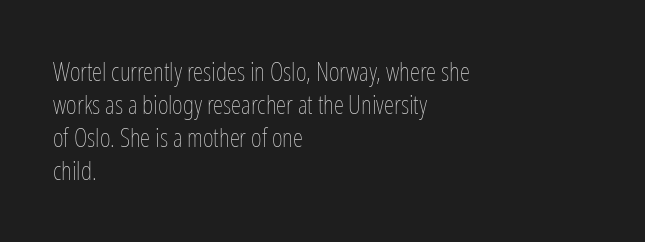
Q: Is the text bold? A: No.
Q: Is the text italic (slanted)? A: No, it is upright.
Q: Is the text underlined? A: No.
Q: How is the paragraph aligned? A: Left-aligned.
Q: Is the spacing between letters normal or unusually wide? A: Normal.
Q: Is the spacing between lines tight, normal or loose? A: Normal.
